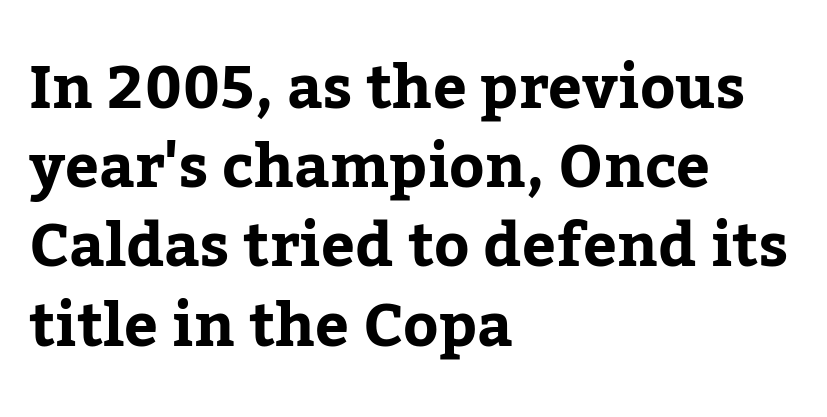
The image shows 60 px bold serif type, upright; set left-aligned, normal line spacing (1.32x), normal letter spacing, not underlined; low stroke contrast and a medium x-height.
